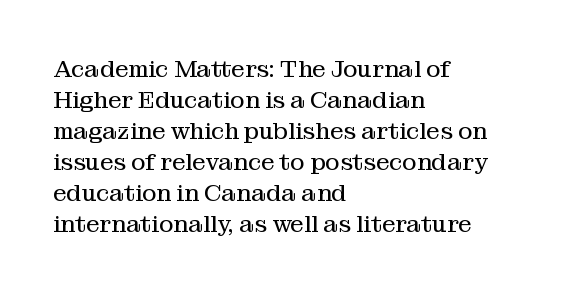
The image shows 24 px text type, upright; set left-aligned, normal line spacing (1.29x), normal letter spacing, not underlined.
